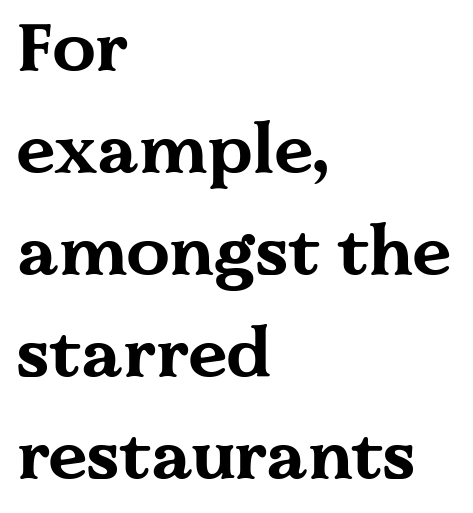
{"serif": "yes", "italic": "no", "bold": "yes", "weight": "bold", "width": "wide", "stroke_contrast": "medium", "x_height": "medium", "monospaced": "no", "underline": "no", "align": "left", "line_spacing": "normal", "line_spacing_ratio": 1.48, "letter_spacing": "normal", "letter_spacing_em": 0.0, "glyph_px": 69}
